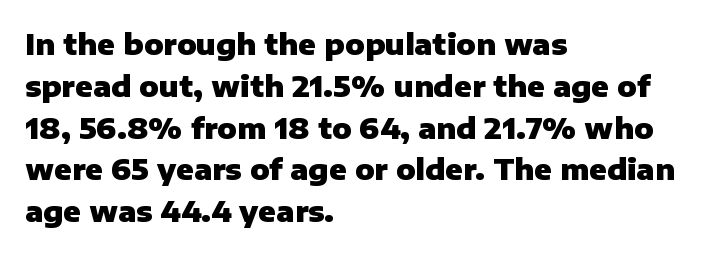
Words appear dense and cohesive because spacing is normal. Unlike a traditional serif, this face leaves its strokes unadorned. The lines sit at an ordinary, default distance from one another. Horizontally, the lines are justified to the leading edge only. Chunky letters — that's bold for sure.
